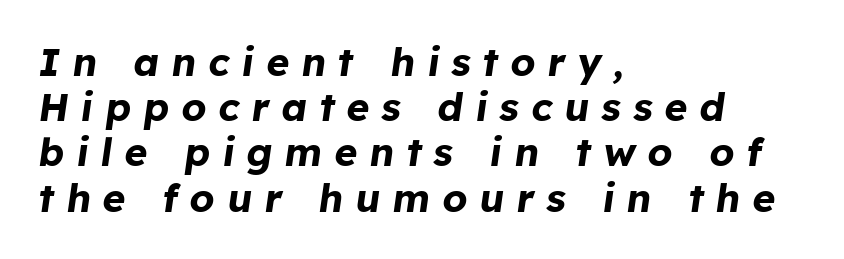
Q: Is the text bold? A: Yes.
Q: Is the text italic (slanted)? A: Yes, it leans right by about 8 degrees.
Q: Is the text underlined? A: No.
Q: How is the paragraph aligned? A: Left-aligned.
Q: Is the spacing between letters normal or unusually wide? A: Unusually wide.
Q: Width (condensed, normal, or wide)? A: Normal.
Q: Stroke contrast? A: Low.
Q: x-height? A: Medium.
Q: Monospaced? A: No.
